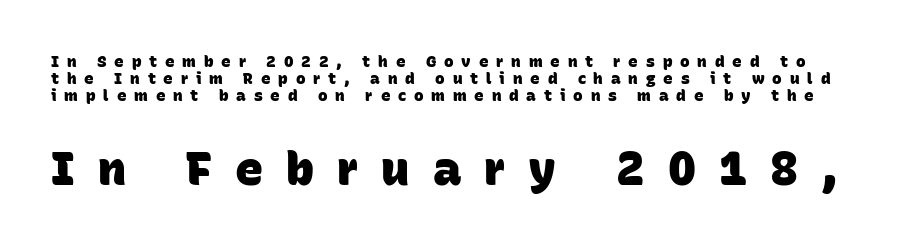
The image shows 47 px heavy sans-serif type; set tight line spacing (1.07x), unusually wide letter spacing (+0.49 em), not underlined; the second (bottom) block is 2.94x larger; low stroke contrast and a large x-height.
